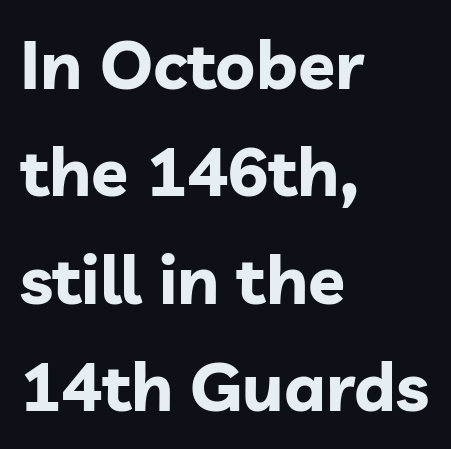
Q: Is the text bold? A: Yes.
Q: Is the text italic (slanted)? A: No, it is upright.
Q: Is the typeface a serif or a sans-serif typeface? A: Sans-serif.
Q: Is the text underlined? A: No.
Q: How is the paragraph aligned? A: Left-aligned.
Q: Is the spacing between letters normal or unusually wide? A: Normal.
Q: Is the spacing between lines tight, normal or loose? A: Normal.
Q: Width (condensed, normal, or wide)? A: Normal.
Q: Stroke contrast? A: Low.
Q: x-height? A: Medium.
Q: Monospaced? A: No.
